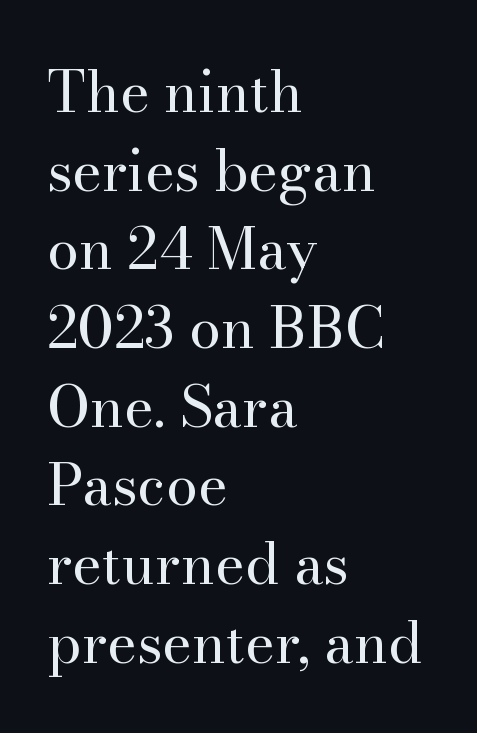
{"serif": "yes", "italic": "no", "bold": "no", "weight": "regular", "width": "normal", "stroke_contrast": "high", "x_height": "small", "monospaced": "no", "underline": "no", "align": "left", "line_spacing": "normal", "line_spacing_ratio": 1.38, "letter_spacing": "normal", "letter_spacing_em": 0.0, "glyph_px": 57}
